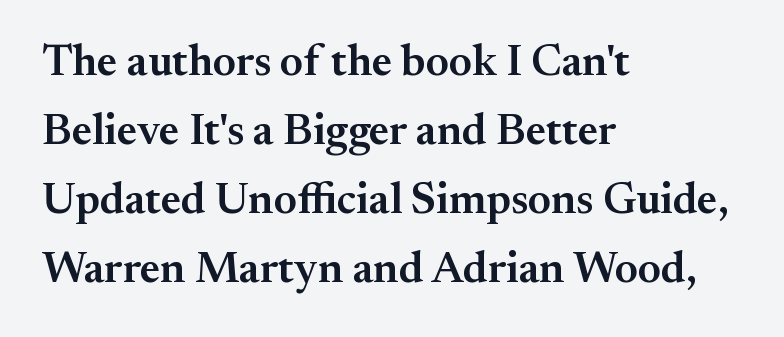
The space beneath each line is pristine and unruled. Is this a fixed-width face? No — the glyphs have proportional, varying widths. How are the letters spaced? Ordinarily, with no added tracking. Regular leading. Look at the stroke-to-counter ratio: somewhat heavy, a semibold.
